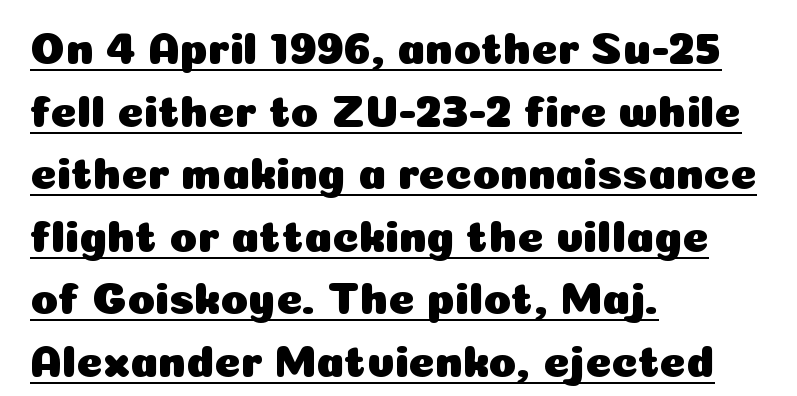
{"serif": "no", "italic": "no", "width": "normal", "stroke_contrast": "low", "x_height": "medium", "monospaced": "no", "underline": "yes", "align": "left", "line_spacing": "normal", "line_spacing_ratio": 1.39, "letter_spacing": "normal", "letter_spacing_em": 0.0, "glyph_px": 45}
